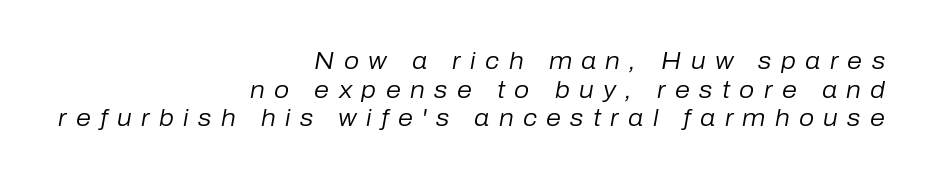
Is the stroke heavy? The answer is a plain regular-or-lighter. Each word looks stretched out because of the extra space between its letters. The passage is arranged like a letterhead date or caption credit — flush right. A bare baseline throughout the passage. The letters are slanted; this is an italic face.
